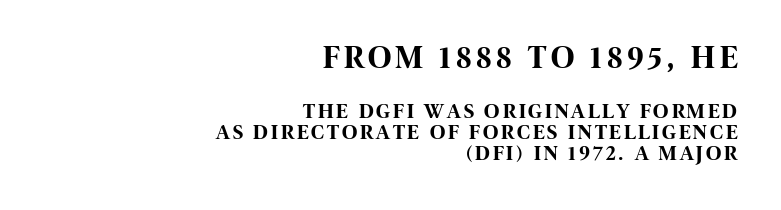
A flush-right, rag-left setting is used for this passage. Plenty of ink on the page — the face is bold. The rendering uses natural spacing where letterforms have individual widths. This rendering features lettering with no underline. Caption: upper text group enlarged, lower text group reduced.
